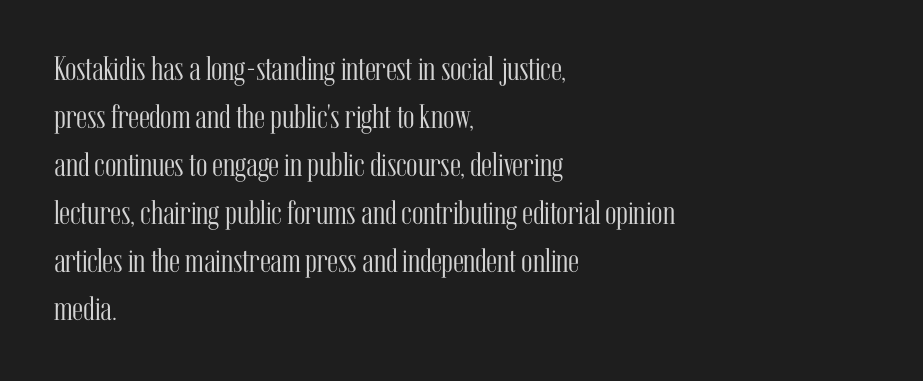
Each new line begins a customary step beneath the previous one. Nope, not italic — everything's standing straight. Any mark beneath the type? The region is blank. The characters display serif detailing at their extremities.
